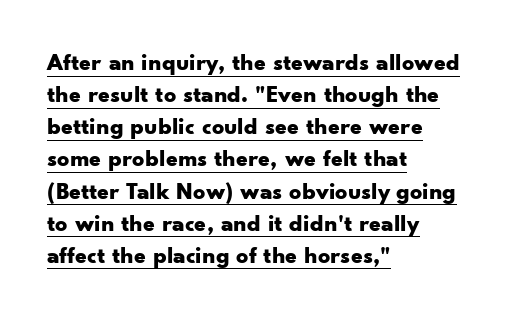
This rendering leaves character spacing at its baseline value. Notice how the passage keeps a crisp vertical edge on the left only. Each line of the rendering has a horizontal stroke beneath the glyphs. Baseline-to-baseline distance is the conventional proportion of letter height.
